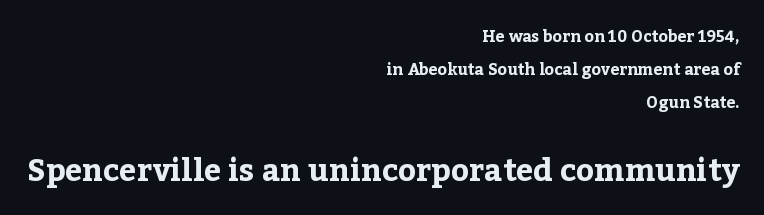
{"serif": "yes", "italic": "no", "bold": "yes", "weight": "bold", "width": "normal", "stroke_contrast": "low", "x_height": "medium", "monospaced": "no", "underline": "no", "align": "right", "line_spacing": "loose", "line_spacing_ratio": 2.05, "letter_spacing": "normal", "letter_spacing_em": 0.0, "larger_block": "second", "size_ratio": 1.94, "glyph_px": 31}
